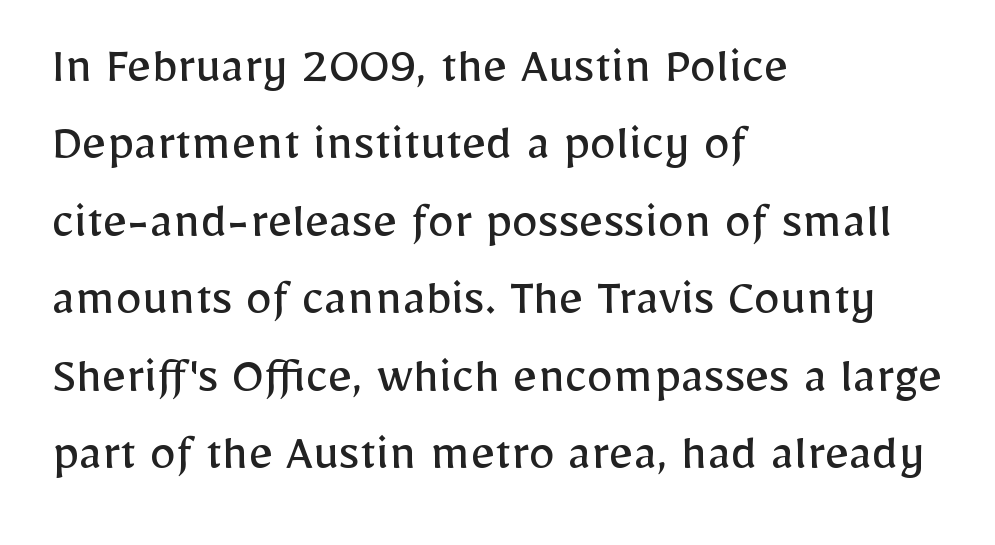
Q: Is the text bold? A: No.
Q: Is the text italic (slanted)? A: No, it is upright.
Q: Is the typeface a serif or a sans-serif typeface? A: Sans-serif.
Q: Is the text underlined? A: No.
Q: How is the paragraph aligned? A: Left-aligned.
Q: Is the spacing between letters normal or unusually wide? A: Normal.
Q: Is the spacing between lines tight, normal or loose? A: Normal.
Q: Width (condensed, normal, or wide)? A: Normal.
Q: Stroke contrast? A: Low.
Q: x-height? A: Medium.
Q: Monospaced? A: No.
